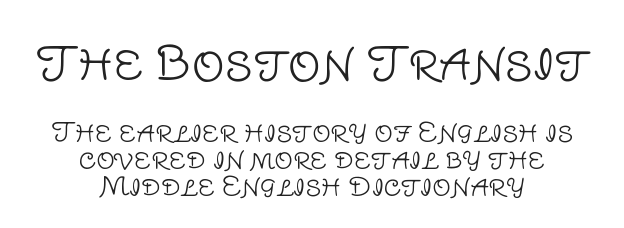
The image shows 46 px light sans-serif type; set centered, tight line spacing (1.04x), normal letter spacing, not underlined; the first (top) block is 1.77x larger; low stroke contrast and a large x-height.
